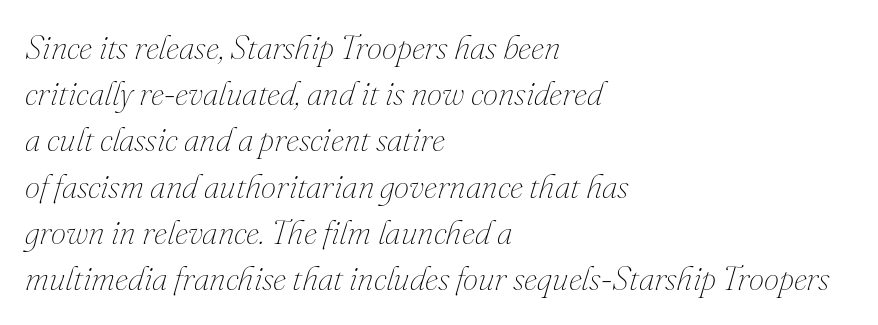
Q: Is the text bold? A: No.
Q: Is the text italic (slanted)? A: Yes, it leans right by about 16 degrees.
Q: Is the text underlined? A: No.
Q: How is the paragraph aligned? A: Left-aligned.
Q: Is the spacing between letters normal or unusually wide? A: Normal.
Q: Is the spacing between lines tight, normal or loose? A: Normal.
Q: Width (condensed, normal, or wide)? A: Normal.
Q: Stroke contrast? A: Medium.
Q: x-height? A: Small.
Q: Monospaced? A: No.
